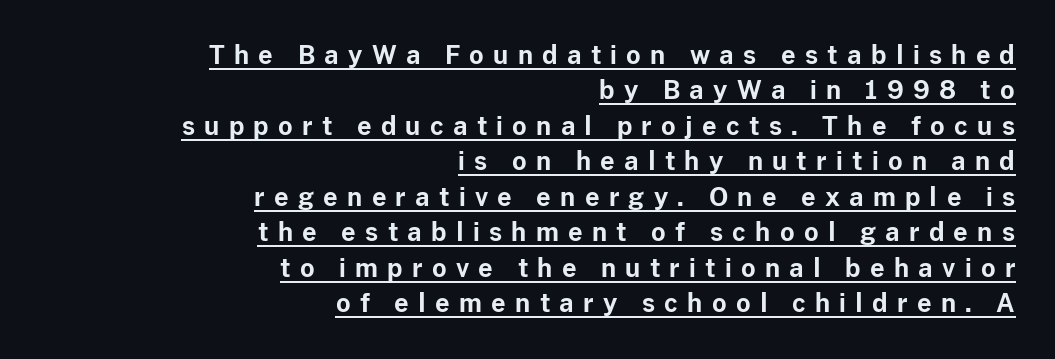
Q: Is the text bold? A: Yes.
Q: Is the text italic (slanted)? A: No, it is upright.
Q: Is the text underlined? A: Yes.
Q: How is the paragraph aligned? A: Right-aligned.
Q: Is the spacing between letters normal or unusually wide? A: Unusually wide.
Q: Is the spacing between lines tight, normal or loose? A: Normal.
